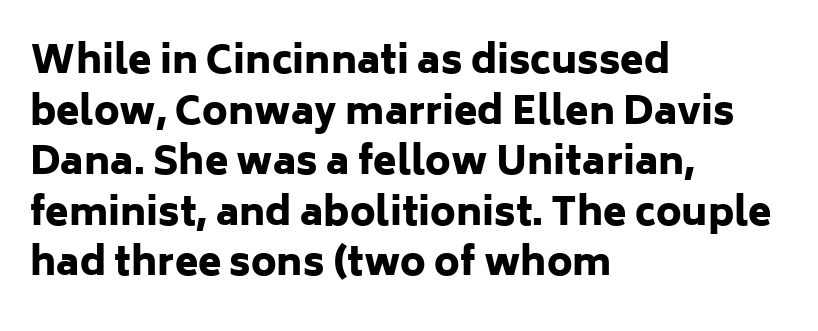
Q: Is the text bold? A: Yes.
Q: Is the text italic (slanted)? A: No, it is upright.
Q: Is the typeface a serif or a sans-serif typeface? A: Sans-serif.
Q: Is the text underlined? A: No.
Q: How is the paragraph aligned? A: Left-aligned.
Q: Is the spacing between letters normal or unusually wide? A: Normal.
Q: Is the spacing between lines tight, normal or loose? A: Normal.
Q: Width (condensed, normal, or wide)? A: Normal.
Q: Stroke contrast? A: Low.
Q: x-height? A: Medium.
Q: Monospaced? A: No.
